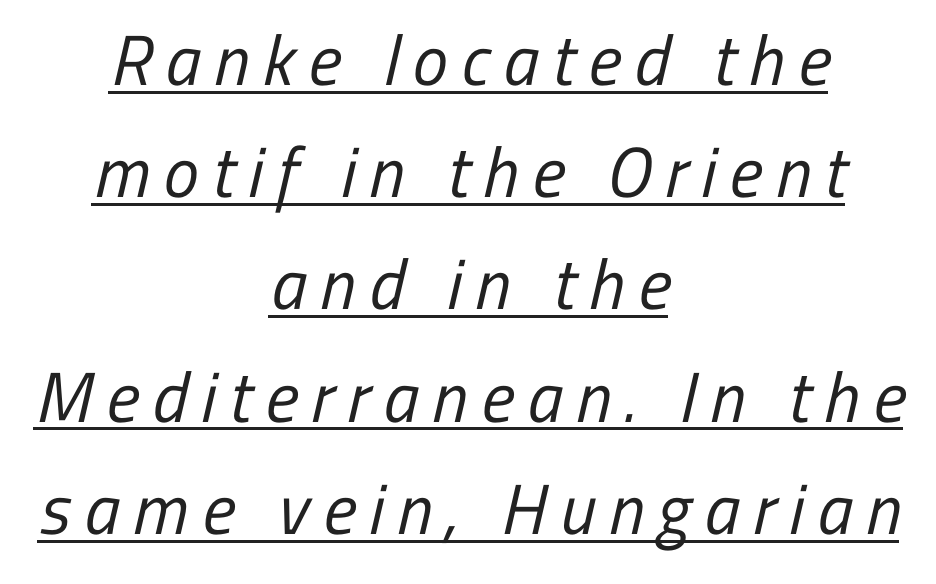
Q: Is the text bold? A: No.
Q: Is the typeface a serif or a sans-serif typeface? A: Sans-serif.
Q: Is the text underlined? A: Yes.
Q: How is the paragraph aligned? A: Centered.
Q: Is the spacing between lines tight, normal or loose? A: Normal.
Q: Width (condensed, normal, or wide)? A: Condensed.
Q: Stroke contrast? A: Low.
Q: x-height? A: Medium.
Q: Monospaced? A: No.
